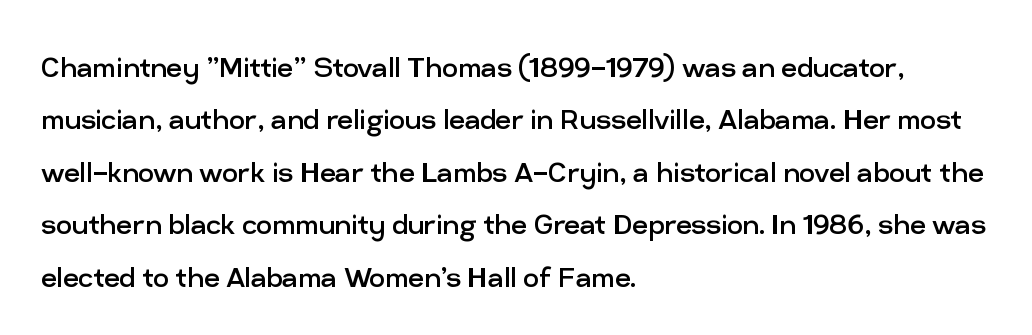
Q: Is the text bold? A: No.
Q: Is the text italic (slanted)? A: No, it is upright.
Q: Is the typeface a serif or a sans-serif typeface? A: Sans-serif.
Q: Is the text underlined? A: No.
Q: How is the paragraph aligned? A: Left-aligned.
Q: Is the spacing between letters normal or unusually wide? A: Normal.
Q: Is the spacing between lines tight, normal or loose? A: Normal.
Q: Width (condensed, normal, or wide)? A: Normal.
Q: Stroke contrast? A: Low.
Q: x-height? A: Medium.
Q: Monospaced? A: No.
